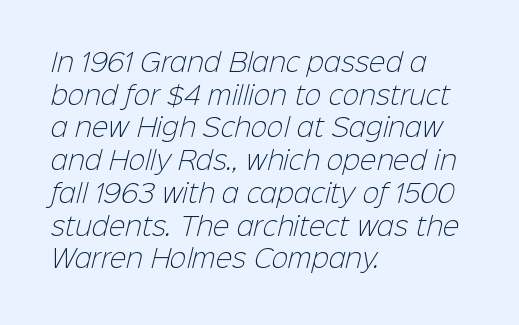
The image shows 25 px text type; set left-aligned, normal line spacing (1.31x), normal letter spacing, not underlined.
